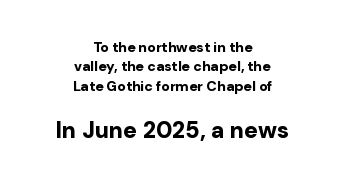
Q: Is the text bold? A: Yes.
Q: Is the text italic (slanted)? A: No, it is upright.
Q: Is the text underlined? A: No.
Q: How is the paragraph aligned? A: Centered.
Q: Is the spacing between letters normal or unusually wide? A: Normal.
Q: Is the spacing between lines tight, normal or loose? A: Normal.
Q: Which block of text is set in a larger size, the first (top) or the second (bottom)? A: The second (bottom) one.
